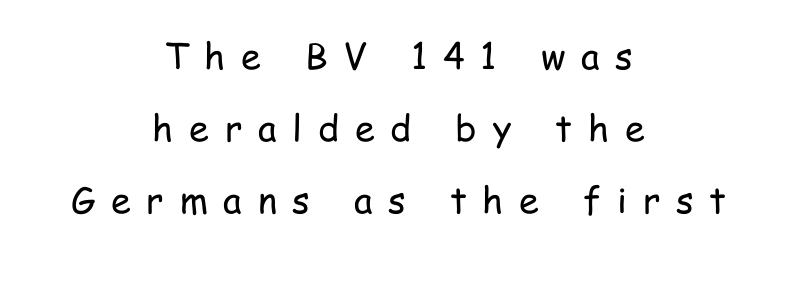
Q: Is the text bold? A: No.
Q: Is the text italic (slanted)? A: No, it is upright.
Q: Is the typeface a serif or a sans-serif typeface? A: Sans-serif.
Q: Is the text underlined? A: No.
Q: How is the paragraph aligned? A: Centered.
Q: Is the spacing between letters normal or unusually wide? A: Unusually wide.
Q: Is the spacing between lines tight, normal or loose? A: Loose.
Q: Width (condensed, normal, or wide)? A: Condensed.
Q: Stroke contrast? A: Low.
Q: x-height? A: Medium.
Q: Monospaced? A: No.
